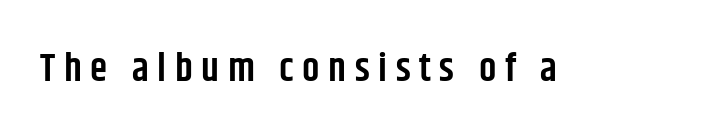
The image shows 39 px semibold, condensed sans-serif type, upright; set unusually wide letter spacing (+0.22 em), not underlined; low stroke contrast and a large x-height.
